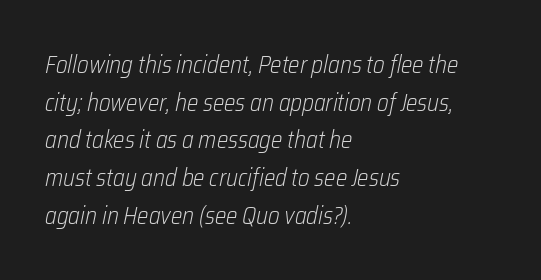
Q: Is the text bold? A: No.
Q: Is the text italic (slanted)? A: Yes, it leans right by about 12 degrees.
Q: Is the text underlined? A: No.
Q: How is the paragraph aligned? A: Left-aligned.
Q: Is the spacing between letters normal or unusually wide? A: Normal.
Q: Is the spacing between lines tight, normal or loose? A: Normal.
